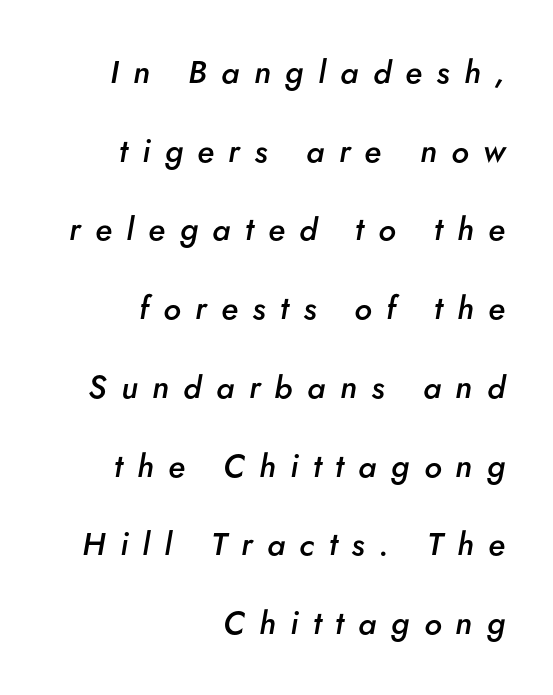
The image shows 32 px semibold type, italic (leaning right); set right-aligned, loose line spacing (2.46x), unusually wide letter spacing (+0.45 em), not underlined; low stroke contrast and a small x-height.
